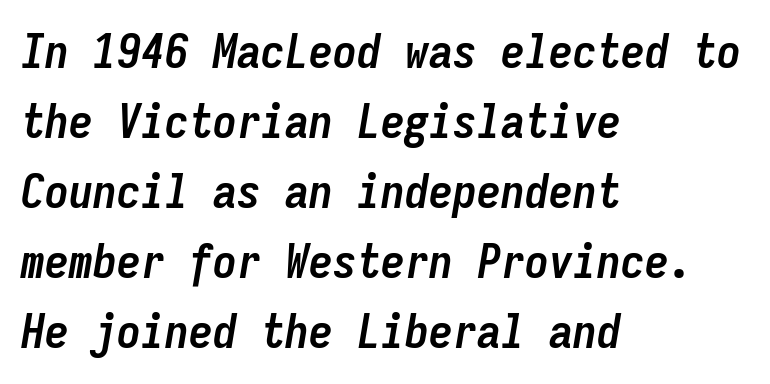
The image shows 48 px semibold, condensed type, italic (leaning right), monospaced; set left-aligned, normal line spacing (1.46x), normal letter spacing, not underlined; low stroke contrast and a medium x-height.
